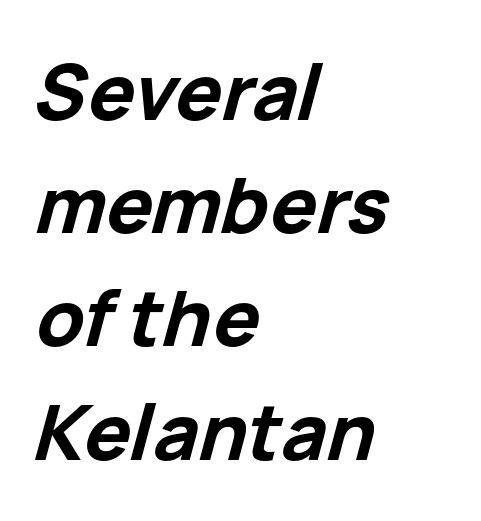
{"italic": "yes", "lean": "right", "slant_degrees": 15, "bold": "yes", "weight": "bold", "width": "normal", "stroke_contrast": "low", "x_height": "medium", "monospaced": "no", "underline": "no", "align": "left", "line_spacing": "normal", "line_spacing_ratio": 1.47, "letter_spacing": "normal", "letter_spacing_em": 0.0, "glyph_px": 77}
